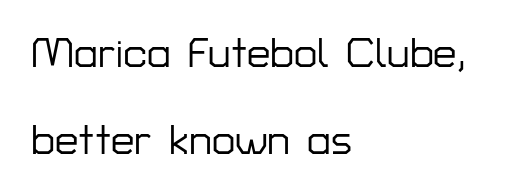
The image shows 42 px sans-serif type, upright; set left-aligned, loose line spacing (2.06x), normal letter spacing, not underlined; low stroke contrast and a medium x-height.
